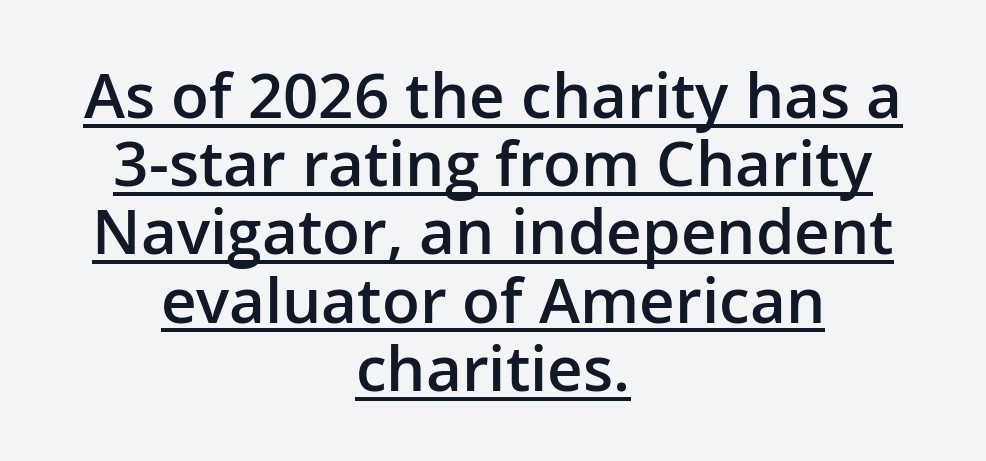
The image shows 62 px semibold sans-serif type, upright; set centered, tight line spacing (1.1x), normal letter spacing, underlined; low stroke contrast and a medium x-height.
